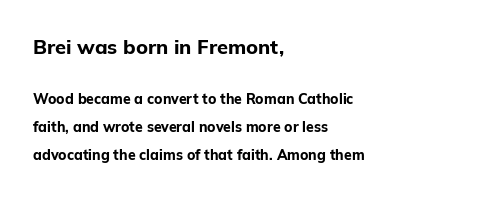
{"italic": "no", "bold": "yes", "underline": "no", "align": "left", "line_spacing": "loose", "line_spacing_ratio": 2.01, "letter_spacing": "normal", "letter_spacing_em": 0.0, "larger_block": "first", "size_ratio": 1.43, "glyph_px": 20}
